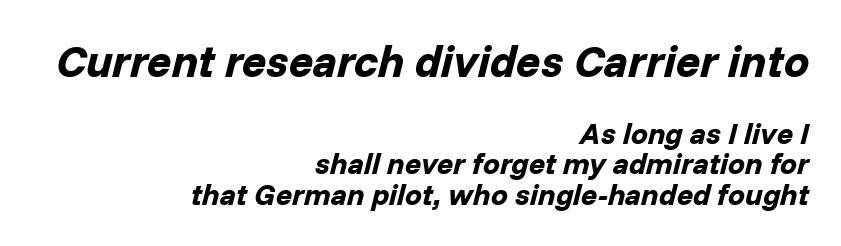
Q: Is the text bold? A: Yes.
Q: Is the text italic (slanted)? A: Yes, it leans right by about 14 degrees.
Q: Is the text underlined? A: No.
Q: How is the paragraph aligned? A: Right-aligned.
Q: Is the spacing between letters normal or unusually wide? A: Normal.
Q: Is the spacing between lines tight, normal or loose? A: Tight.
Q: Which block of text is set in a larger size, the first (top) or the second (bottom)? A: The first (top) one.
Q: Width (condensed, normal, or wide)? A: Normal.
Q: Stroke contrast? A: Low.
Q: x-height? A: Medium.
Q: Monospaced? A: No.
